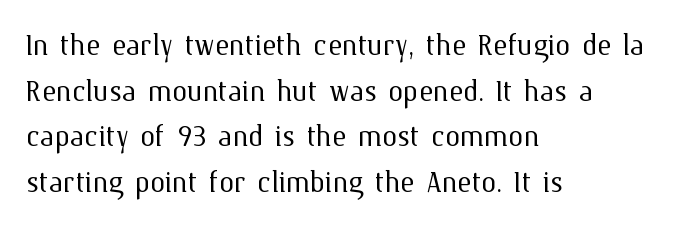
Anything drawn beneath the words? Only blank space. Default kerning and tracking; the words read as compact shapes. These lines stack with their left ends in a neat column. Think of a printed novel: that variable character pitch is what you see here. It's the straight-up-and-down kind of type. This reads as an unemphasized weight, regular at the heaviest.
